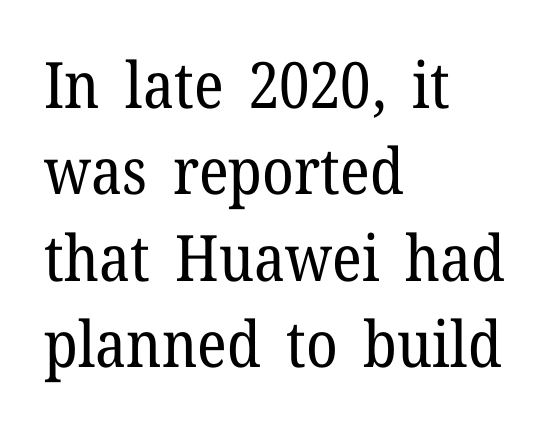
Q: Is the text bold? A: No.
Q: Is the text italic (slanted)? A: No, it is upright.
Q: Is the typeface a serif or a sans-serif typeface? A: Serif.
Q: Is the text underlined? A: No.
Q: How is the paragraph aligned? A: Left-aligned.
Q: Is the spacing between letters normal or unusually wide? A: Normal.
Q: Is the spacing between lines tight, normal or loose? A: Normal.
Q: Width (condensed, normal, or wide)? A: Normal.
Q: Stroke contrast? A: Low.
Q: x-height? A: Medium.
Q: Monospaced? A: No.
